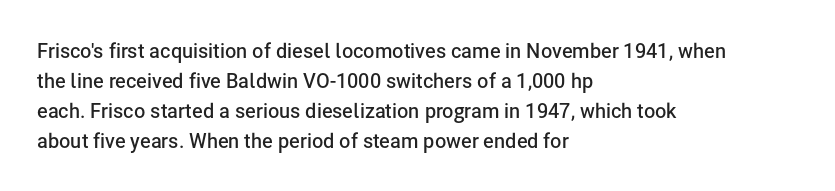
The line-height multiplier appears to be the usual default. This is the regular roman posture of the typeface. This rendering uses left alignment, leaving the right contour irregular. Only glyphs here, with clear space below each row. Default kerning and tracking; the words read as compact shapes.
